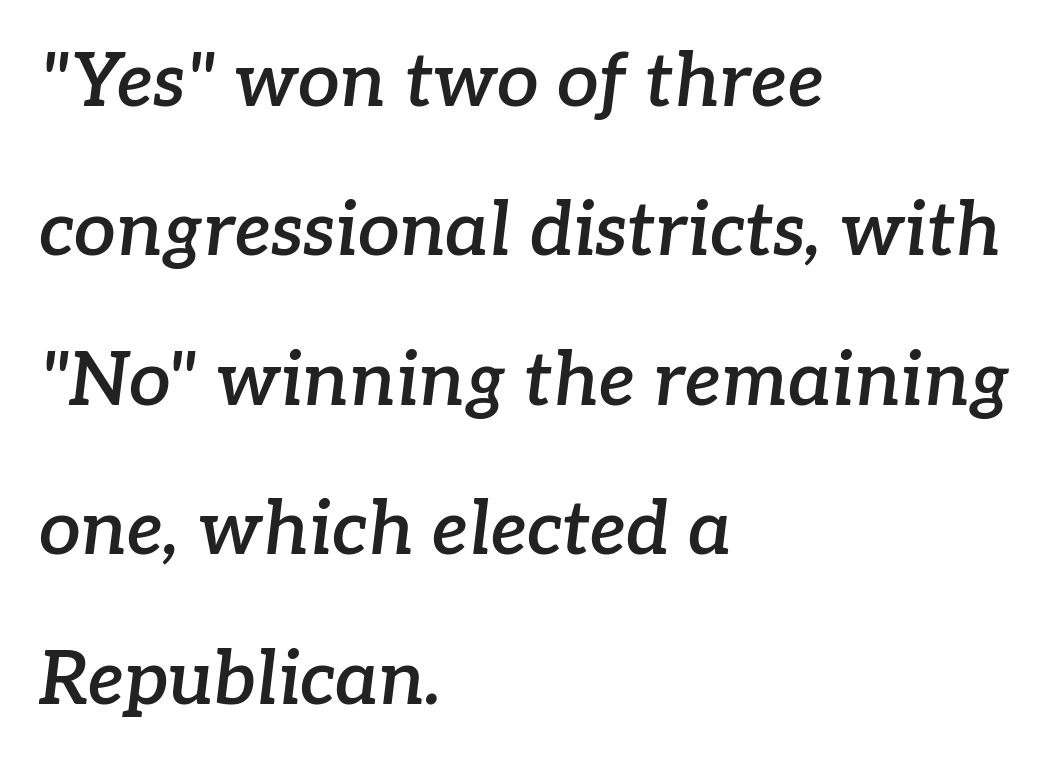
Q: Is the text bold? A: Semi-bold.
Q: Is the text italic (slanted)? A: Yes, it leans right by about 7 degrees.
Q: Is the typeface a serif or a sans-serif typeface? A: Serif.
Q: Is the text underlined? A: No.
Q: How is the paragraph aligned? A: Left-aligned.
Q: Is the spacing between letters normal or unusually wide? A: Normal.
Q: Is the spacing between lines tight, normal or loose? A: Loose.
Q: Width (condensed, normal, or wide)? A: Normal.
Q: Stroke contrast? A: Low.
Q: x-height? A: Medium.
Q: Monospaced? A: No.
